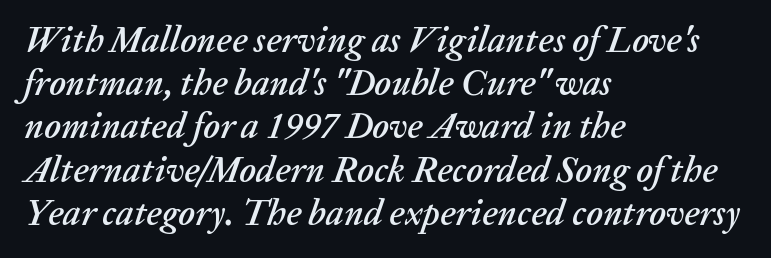
This sample uses plain, unmodified letter spacing. Looks like regular typesetting: each glyph gets only the width it needs. Leftover space on each line is placed entirely after the last word. The space beneath each line is pristine and unruled. Posture: slanted.
